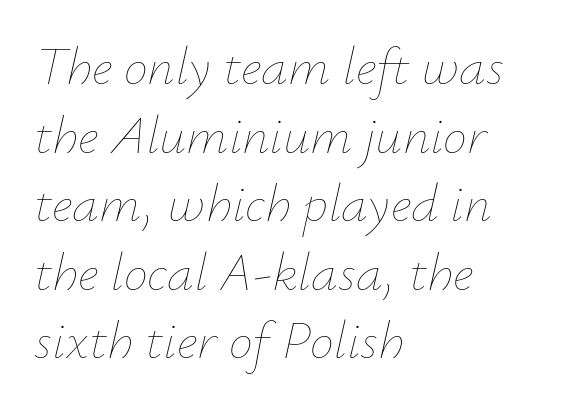
One glance says typical: line gaps are just what's usual. Plain, unruled lines of type. The rendering uses natural spacing where letterforms have individual widths. The strokes are not fattened; the text isn't bold. A typesetter would call this zero additional tracking.
